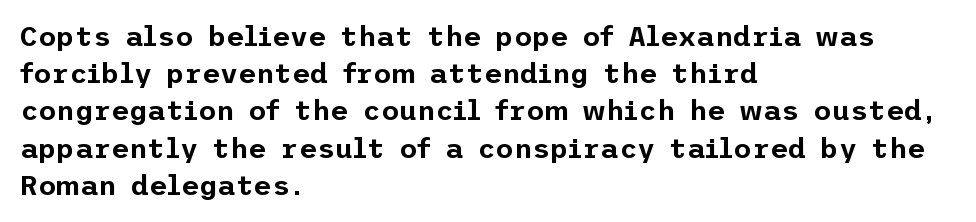
Tracking here is standard; glyphs follow each other at the usual distance. A clean baseline with only descenders dipping below it. The passage shown stacks its lines at a standard gap. The characters display no serif detailing; their extremities are plain. Upright lettering throughout. The passage is arranged the way most books set body copy — flush left.
